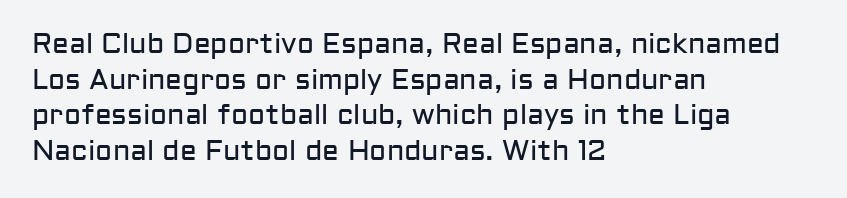
The image shows 28 px regular-weight sans-serif type, upright; set left-aligned, normal line spacing (1.27x), normal letter spacing, not underlined; low stroke contrast and a medium x-height.
